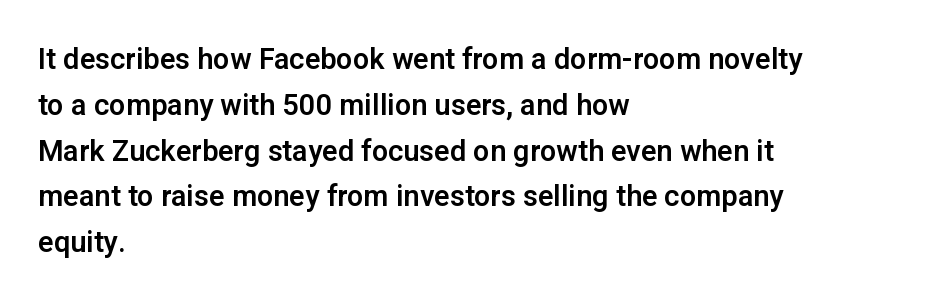
Q: Is the text italic (slanted)? A: No, it is upright.
Q: Is the typeface a serif or a sans-serif typeface? A: Sans-serif.
Q: Is the text underlined? A: No.
Q: How is the paragraph aligned? A: Left-aligned.
Q: Is the spacing between letters normal or unusually wide? A: Normal.
Q: Is the spacing between lines tight, normal or loose? A: Normal.
Q: Width (condensed, normal, or wide)? A: Normal.
Q: Stroke contrast? A: Low.
Q: x-height? A: Medium.
Q: Monospaced? A: No.
